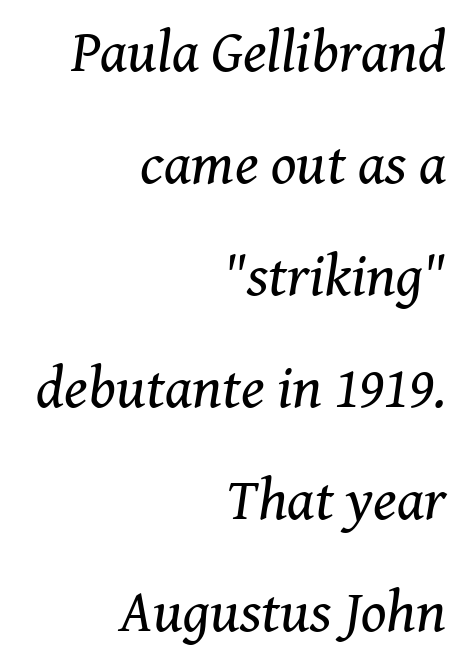
Quick note: underline off. Default kerning and tracking; the words read as compact shapes. The rendering applies a slant to the glyphs. Note: serifs present on the glyphs. If you drew a ruler down the right edge, every line would touch it. Nothing heavy about these letters — not bold at all.
